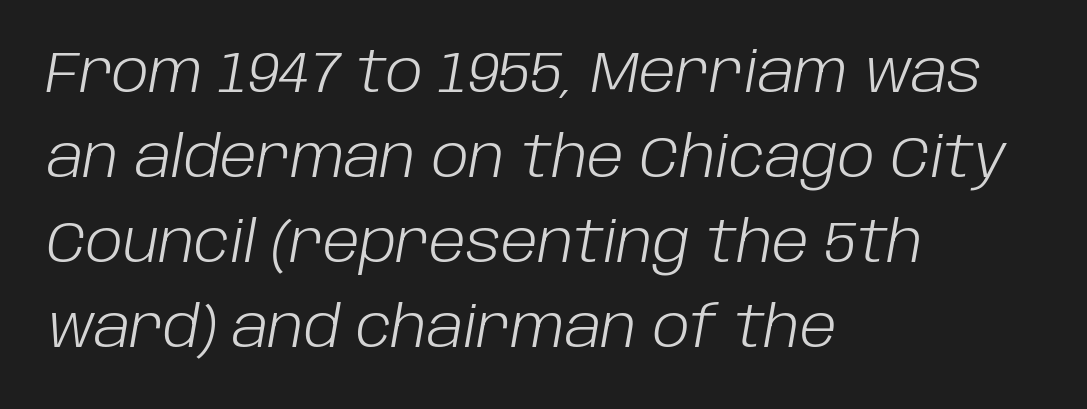
{"italic": "yes", "lean": "right", "slant_degrees": 10, "bold": "no", "weight": "light", "width": "normal", "stroke_contrast": "low", "x_height": "large", "monospaced": "no", "underline": "no", "align": "left", "line_spacing": "normal", "line_spacing_ratio": 1.52, "letter_spacing": "normal", "letter_spacing_em": 0.0, "glyph_px": 56}
